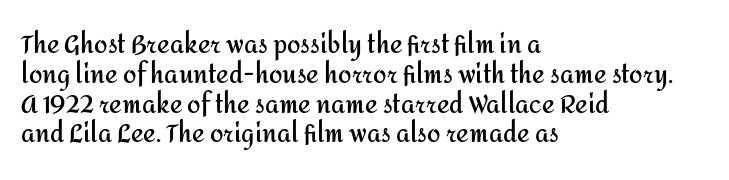
Q: Is the text bold? A: Yes.
Q: Is the text italic (slanted)? A: No, it is upright.
Q: Is the text underlined? A: No.
Q: How is the paragraph aligned? A: Left-aligned.
Q: Is the spacing between letters normal or unusually wide? A: Normal.
